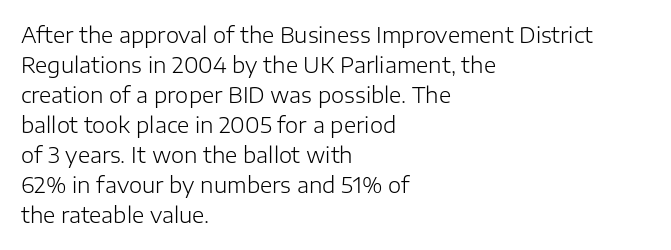
Compared with typical body copy, the letter spacing here is the same. The text block is weighted toward the left margin, trailing off unevenly rightward. The foot of each line stays bare and open. Evenly set lines give the paragraph a standard silhouette. Stroke thickness stays within the range of a standard reading face or lighter.
